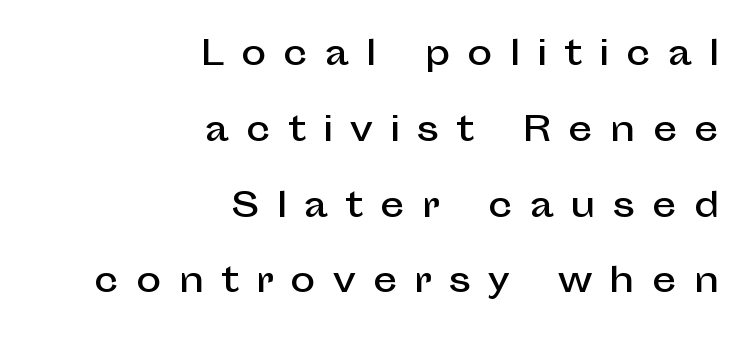
{"serif": "no", "italic": "no", "width": "normal", "stroke_contrast": "low", "x_height": "medium", "monospaced": "no", "underline": "no", "align": "right", "line_spacing": "loose", "line_spacing_ratio": 2.23, "letter_spacing": "wide", "letter_spacing_em": 0.5, "glyph_px": 34}
